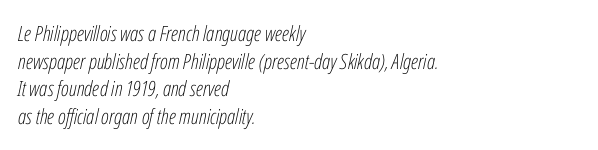
The paragraph shown leans on its left margin. Look at the tracking — it's just the regular setting, nothing added. Weight: not bold — regular or lighter. These lines were composed using italics.
